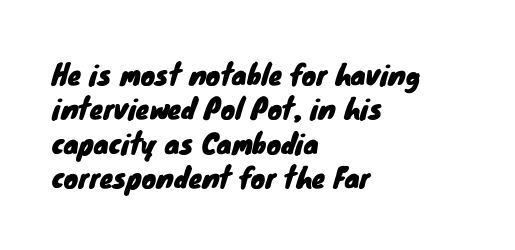
Q: Is the text underlined? A: No.
Q: How is the paragraph aligned? A: Left-aligned.
Q: Is the spacing between letters normal or unusually wide? A: Normal.
Q: Is the spacing between lines tight, normal or loose? A: Normal.
